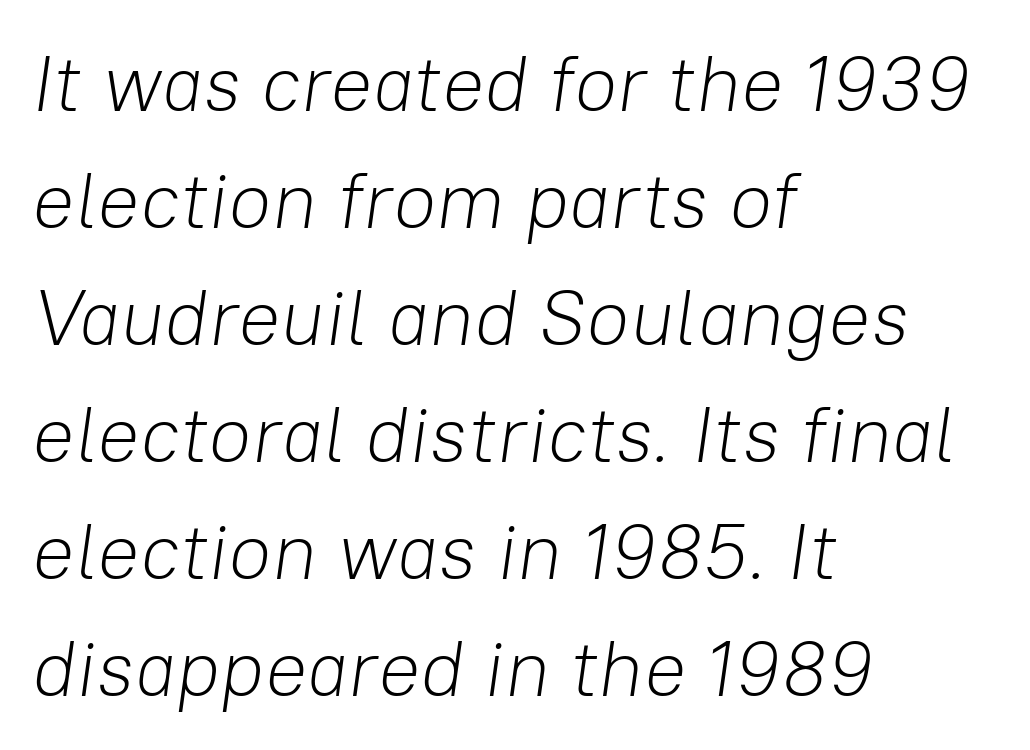
Every character sits at an angle, as italics do. Casual observation: everything's shoved over to the left. Plain, unruled lines of type. In terms of leading, this rendering sits right in the middle. Do the characters align in a grid? No, the font is proportional. Tracking value appears to be zero — textbook default spacing.
